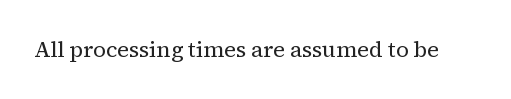
Q: Is the text bold? A: No.
Q: Is the text italic (slanted)? A: No, it is upright.
Q: Is the text underlined? A: No.
Q: Is the spacing between letters normal or unusually wide? A: Normal.
